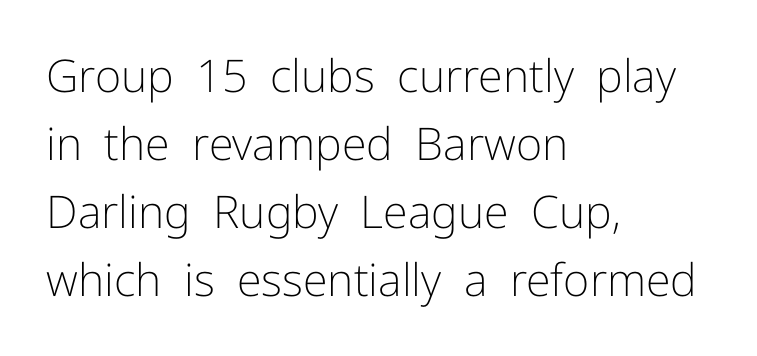
The text was rendered using a sans face with plain stroke endings. Each word holds together tightly as a unit, with standard inter-letter gaps. Each row of text sits above clean, open space. Compared with a typical body face, this is equally light or lighter still. The rows are spaced the way most documents space them.
